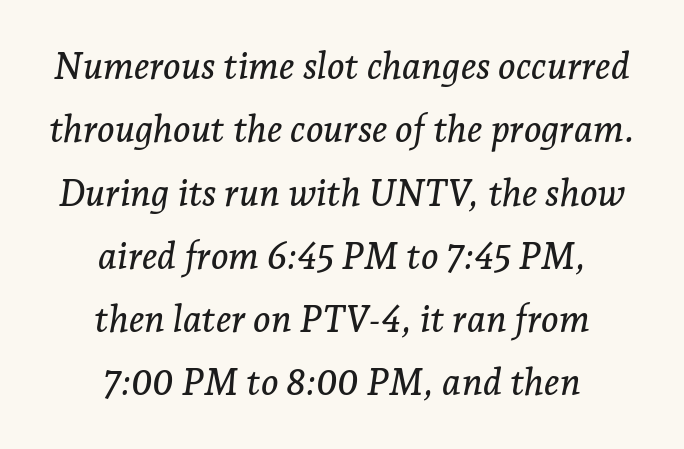
Yep, those are serifs on the letters. This sample has the flowing, uneven cadence of proportional lettering. The paragraph shown floats in the horizontal middle. Lines of text with bare space underneath. The rendering keeps characters at their native spacing.
